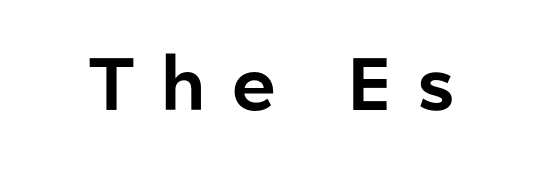
The image shows 74 px sans-serif type, upright; set unusually wide letter spacing (+0.36 em), not underlined; low stroke contrast and a medium x-height.
